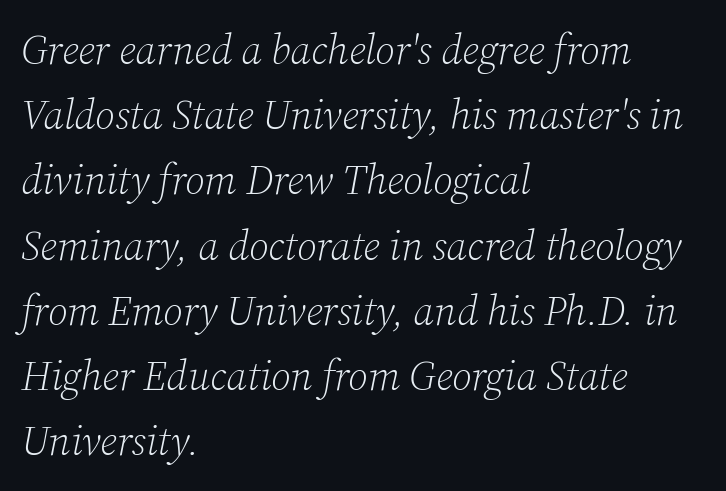
The face used here has a pronounced slope to its letters. Regarding leading, the lines here are spaced in the standard way. Standard letterfit; no display-style spreading of the glyphs. Lines of text with bare space underneath. Ink coverage per letter is moderate at most. The rag falls on the right side of this text block.
